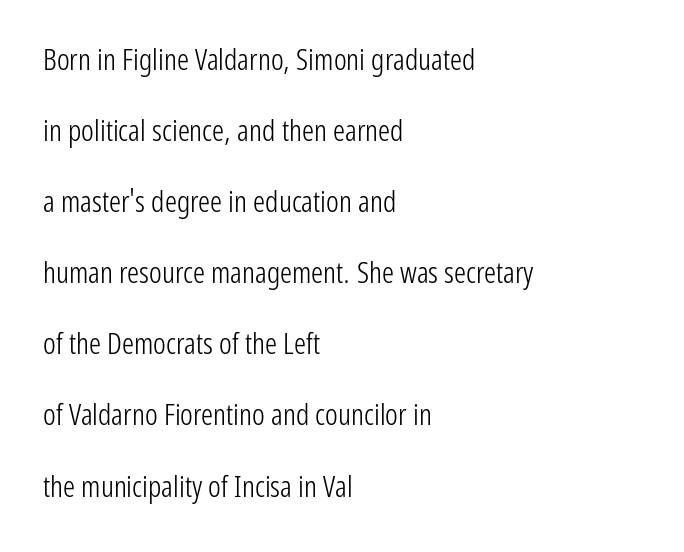
Vertical strokes here are truly vertical. The text was rendered using a sans face with plain stroke endings. Weight: regular or lighter. These lines stack with their left ends in a neat column.
